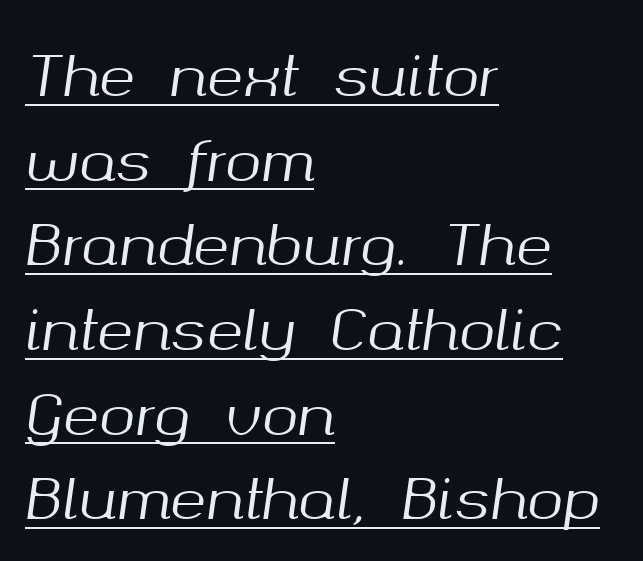
The face used here appears with an underline applied. Inter-character spacing is left at the font's built-in metrics. In terms of leading, this rendering sits right in the middle. The lettering tilts uniformly, giving the passage an italic look. The passage shown is typed in a proportional face where columns would drift.
